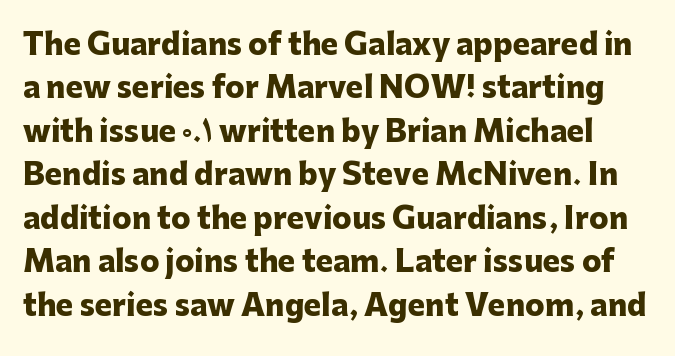
The font family rendered here belongs to the sans-serif group. These lines keep a tight, regular rhythm from letter to letter. The type sits square on the baseline with zero lean. Leading: standard.
